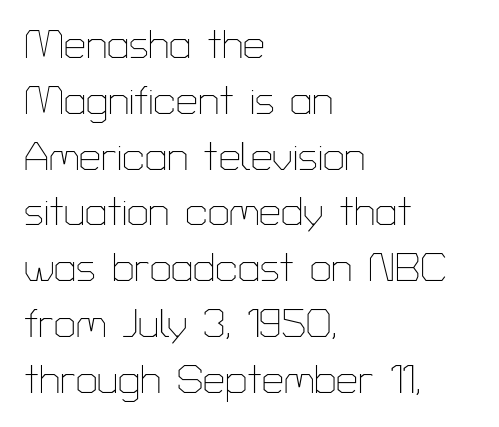
The image shows 39 px thin sans-serif type, upright; set left-aligned, normal line spacing (1.43x), normal letter spacing, not underlined; low stroke contrast and a medium x-height.
